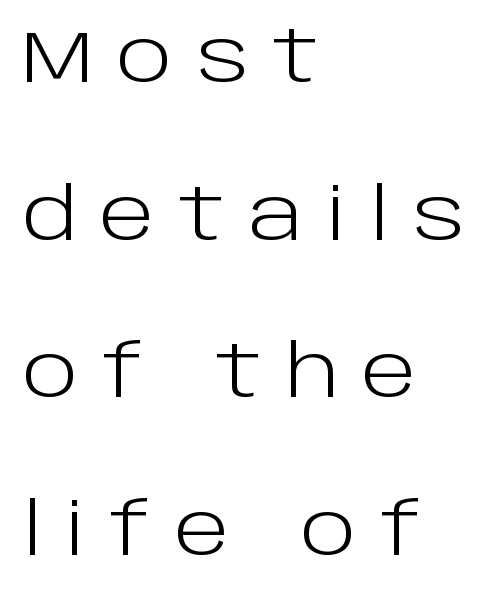
Q: Is the text bold? A: No.
Q: Is the text italic (slanted)? A: No, it is upright.
Q: Is the typeface a serif or a sans-serif typeface? A: Sans-serif.
Q: Is the text underlined? A: No.
Q: How is the paragraph aligned? A: Left-aligned.
Q: Is the spacing between letters normal or unusually wide? A: Unusually wide.
Q: Is the spacing between lines tight, normal or loose? A: Loose.
Q: Width (condensed, normal, or wide)? A: Normal.
Q: Stroke contrast? A: Low.
Q: x-height? A: Large.
Q: Monospaced? A: No.
